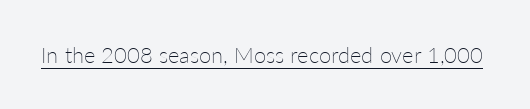
{"italic": "no", "bold": "no", "underline": "yes", "letter_spacing": "normal", "letter_spacing_em": 0.0, "glyph_px": 22}
